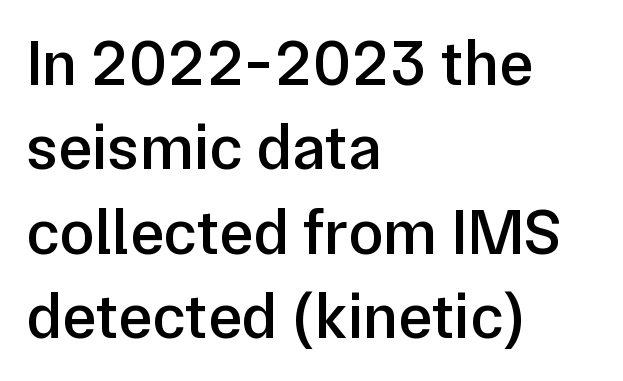
The image shows 64 px semibold sans-serif type, upright; set left-aligned, normal line spacing (1.32x), normal letter spacing, not underlined; low stroke contrast and a medium x-height.
